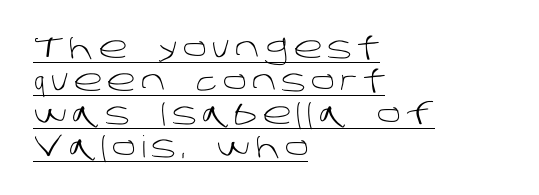
Q: Is the text bold? A: No.
Q: Is the typeface a serif or a sans-serif typeface? A: Sans-serif.
Q: Is the text underlined? A: Yes.
Q: How is the paragraph aligned? A: Left-aligned.
Q: Is the spacing between lines tight, normal or loose? A: Tight.
Q: Width (condensed, normal, or wide)? A: Normal.
Q: Stroke contrast? A: Low.
Q: x-height? A: Large.
Q: Monospaced? A: No.
